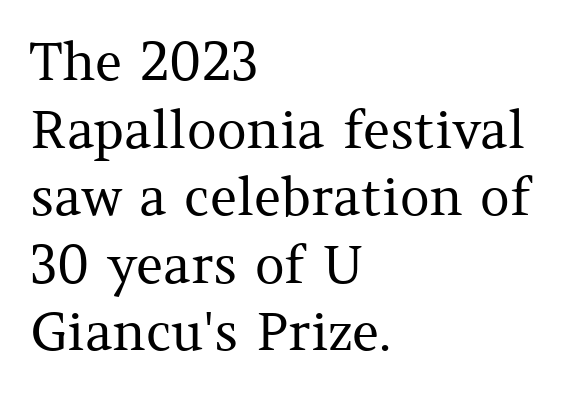
{"serif": "yes", "italic": "no", "bold": "no", "weight": "regular", "width": "normal", "stroke_contrast": "medium", "x_height": "medium", "monospaced": "no", "underline": "no", "align": "left", "line_spacing": "normal", "line_spacing_ratio": 1.3, "letter_spacing": "normal", "letter_spacing_em": 0.0, "glyph_px": 52}
